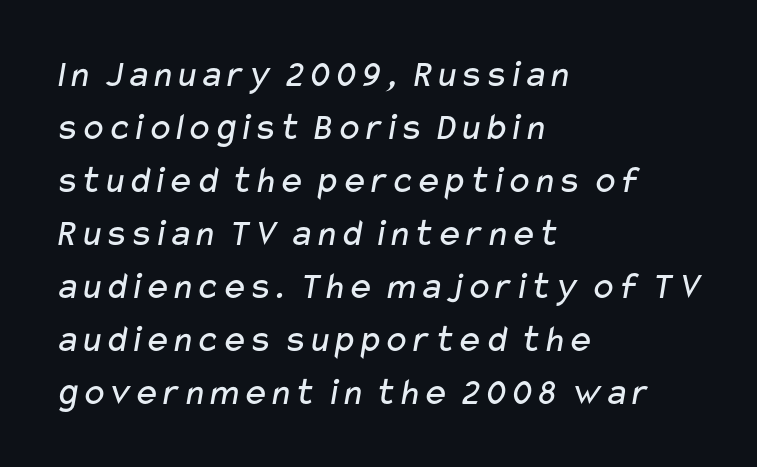
On a weight scale, this lands at 450 or below. The type is set solid horizontally, with unmodified tracking. Vertically, the passage feels balanced, rows spaced as you'd expect. The designer went with a sans here, leaving each stem footless. Line beginnings align vertically; line endings do not.
